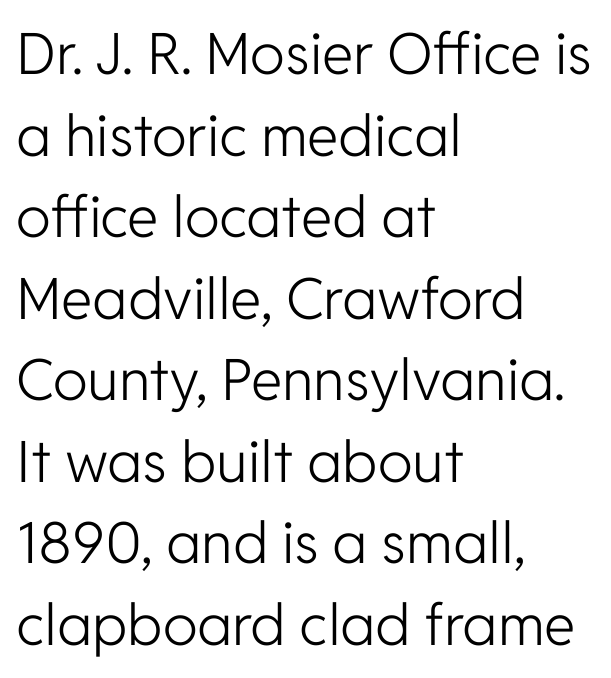
A typesetter would call this leading conventional body-copy spacing. Horizontally, the lines are justified to the leading edge only. The passage shown has conventional tracking throughout. Is this a fixed-width face? No — the glyphs have proportional, varying widths.
